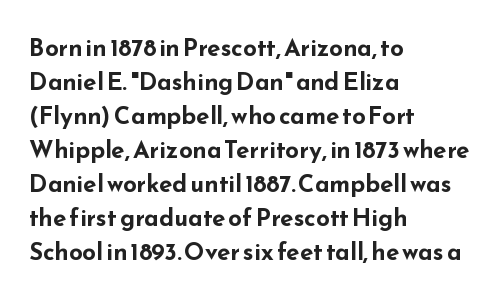
Q: Is the text bold? A: Yes.
Q: Is the text italic (slanted)? A: No, it is upright.
Q: Is the text underlined? A: No.
Q: How is the paragraph aligned? A: Left-aligned.
Q: Is the spacing between letters normal or unusually wide? A: Normal.
Q: Is the spacing between lines tight, normal or loose? A: Normal.
